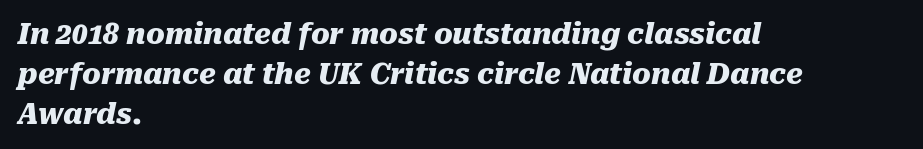
Q: Is the text bold? A: Yes.
Q: Is the text italic (slanted)? A: Yes, it leans right by about 10 degrees.
Q: Is the text underlined? A: No.
Q: How is the paragraph aligned? A: Left-aligned.
Q: Is the spacing between letters normal or unusually wide? A: Normal.
Q: Is the spacing between lines tight, normal or loose? A: Normal.
Q: Width (condensed, normal, or wide)? A: Normal.
Q: Stroke contrast? A: Medium.
Q: x-height? A: Medium.
Q: Monospaced? A: No.
